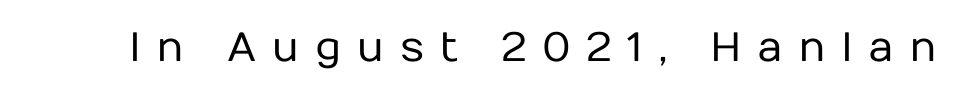
The image shows 41 px regular-weight sans-serif type, upright; set unusually wide letter spacing (+0.37 em), not underlined; low stroke contrast and a medium x-height.
